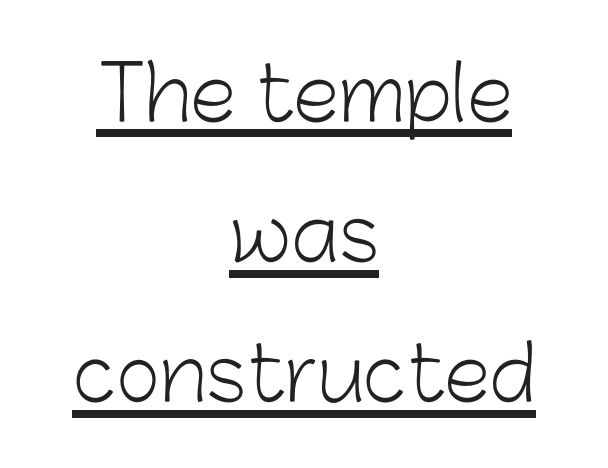
Q: Is the text bold? A: No.
Q: Is the text italic (slanted)? A: No, it is upright.
Q: Is the typeface a serif or a sans-serif typeface? A: Sans-serif.
Q: Is the text underlined? A: Yes.
Q: How is the paragraph aligned? A: Centered.
Q: Is the spacing between letters normal or unusually wide? A: Normal.
Q: Width (condensed, normal, or wide)? A: Normal.
Q: Stroke contrast? A: Low.
Q: x-height? A: Medium.
Q: Monospaced? A: No.
